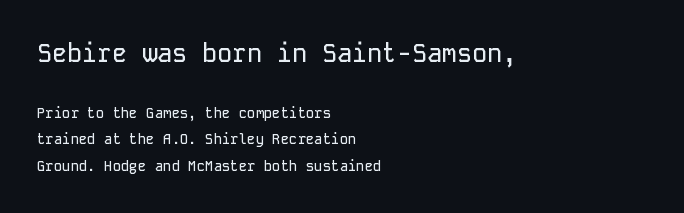
What stands out about the letter spacing? Nothing — it is the standard amount. Alignment: flush left. Upright lettering throughout. The area under the type is left untouched.
